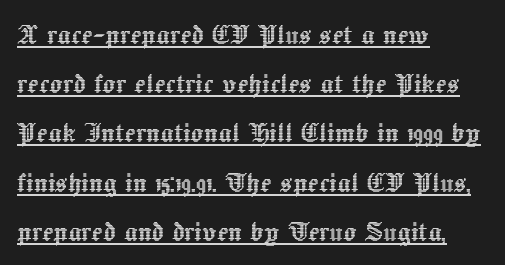
The image shows 33 px text type, upright; set left-aligned, normal line spacing (1.49x), normal letter spacing, underlined; a medium x-height.
